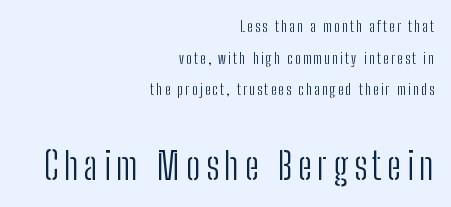
The image shows 38 px light, condensed sans-serif type, upright; set right-aligned, loose line spacing (2.11x), not underlined; the second (bottom) block is 2.53x larger; low stroke contrast and a medium x-height.
